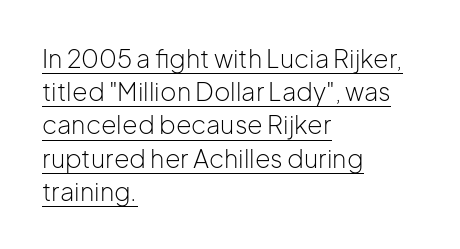
It's the straight-up-and-down kind of type. Between one letter and the next there's only the usual sliver of space. Notice how a bar underscores the lettering throughout. The passage shown stacks its lines at a standard gap. If you drew a ruler down the left edge, every line would touch it.
